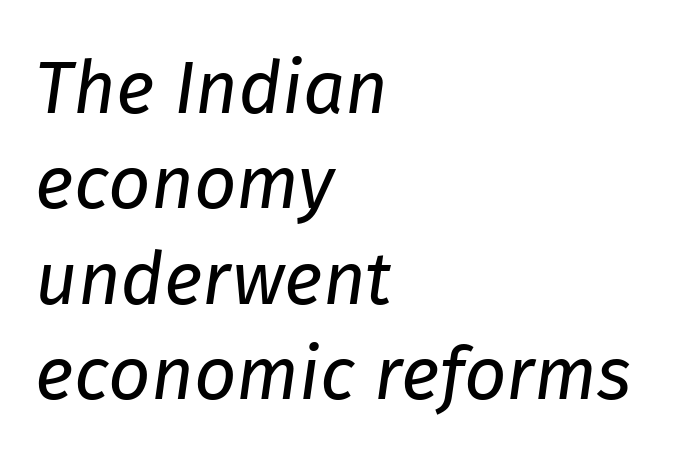
{"italic": "yes", "lean": "right", "slant_degrees": 8, "bold": "no", "weight": "regular", "width": "normal", "stroke_contrast": "low", "x_height": "medium", "monospaced": "no", "underline": "no", "align": "left", "line_spacing": "normal", "line_spacing_ratio": 1.29, "letter_spacing": "normal", "letter_spacing_em": 0.0, "glyph_px": 74}
